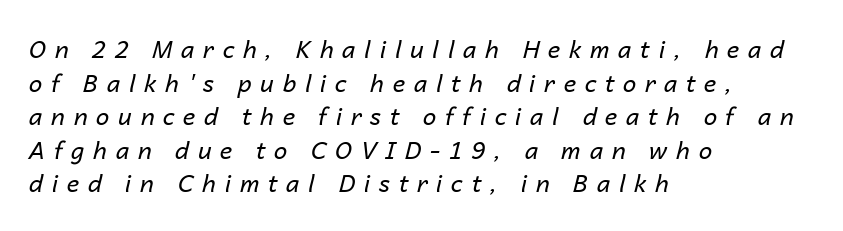
The image shows 24 px text type, italic (leaning right); set left-aligned, normal line spacing (1.4x), unusually wide letter spacing (+0.36 em), not underlined.
